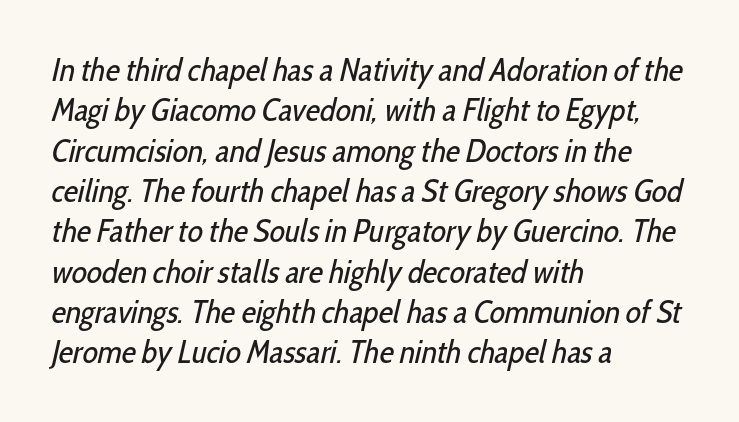
Is this a fixed-width face? No — the glyphs have proportional, varying widths. Tracking value appears to be zero — textbook default spacing. The rendering shows plain stroke endings on the letterforms — a sans-serif design. These lines stack with their left ends in a neat column. The block of text has a typical density, with ordinary space between rows.
